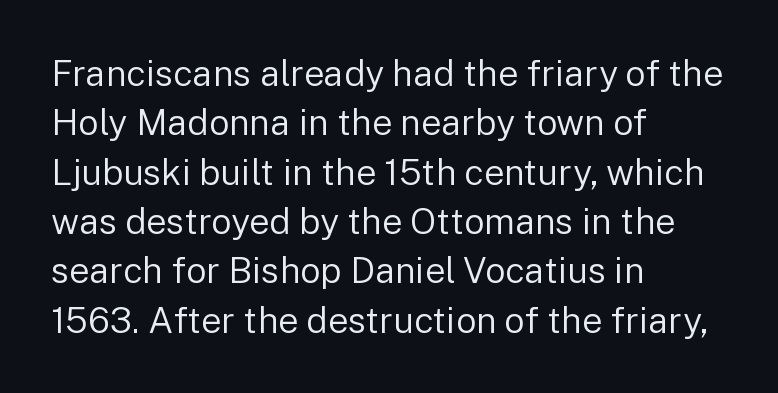
Summary of weight: not heavy and not bold. The passage shown has conventional tracking throughout. Short and long lines alike share a common starting point at left. Type style note: lacks serifs. The rendering uses natural spacing where letterforms have individual widths. The typography opts for an upright posture over an oblique one.
